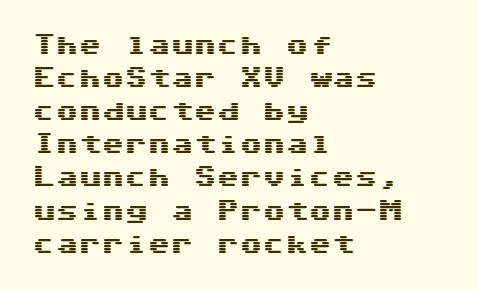
Q: Is the text italic (slanted)? A: No, it is upright.
Q: Is the text underlined? A: No.
Q: How is the paragraph aligned? A: Left-aligned.
Q: Is the spacing between letters normal or unusually wide? A: Normal.
Q: Is the spacing between lines tight, normal or loose? A: Normal.
